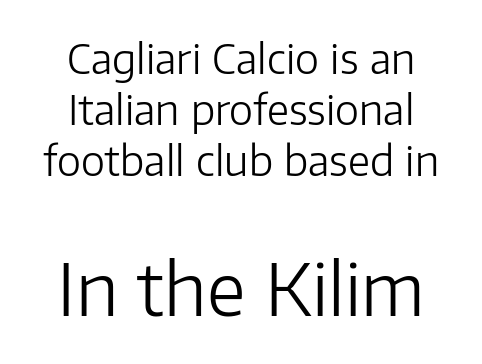
Q: Is the text bold? A: No.
Q: Is the text italic (slanted)? A: No, it is upright.
Q: Is the typeface a serif or a sans-serif typeface? A: Sans-serif.
Q: Is the text underlined? A: No.
Q: How is the paragraph aligned? A: Centered.
Q: Is the spacing between letters normal or unusually wide? A: Normal.
Q: Which block of text is set in a larger size, the first (top) or the second (bottom)? A: The second (bottom) one.
Q: Width (condensed, normal, or wide)? A: Normal.
Q: Stroke contrast? A: Low.
Q: x-height? A: Medium.
Q: Monospaced? A: No.
